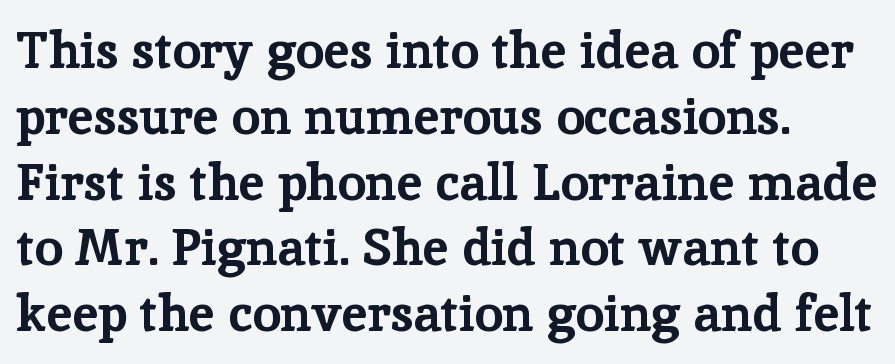
{"serif": "yes", "italic": "no", "bold": "yes", "weight": "bold", "width": "normal", "stroke_contrast": "low", "x_height": "medium", "monospaced": "no", "underline": "no", "align": "left", "line_spacing": "normal", "line_spacing_ratio": 1.29, "letter_spacing": "normal", "letter_spacing_em": 0.0, "glyph_px": 51}
